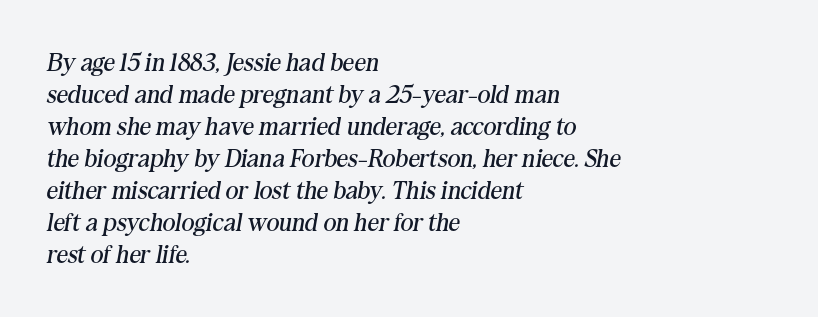
The letters are slanted; this is an italic face. The ragged edge is on the right, which tells us the setting is flush left. On a weight scale, this lands at 450 or below. The horizontal fit of the characters is conventional and even. The zone under the glyphs is completely vacant. The passage shown stacks its lines at a standard gap.
